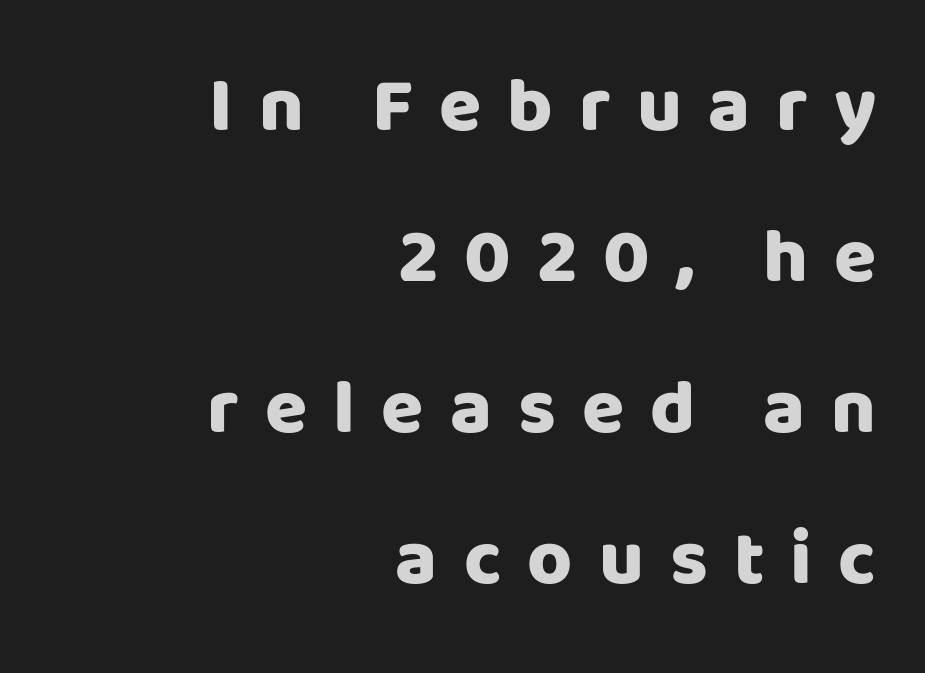
{"serif": "no", "italic": "no", "bold": "yes", "weight": "heavy", "width": "normal", "stroke_contrast": "low", "x_height": "large", "monospaced": "no", "underline": "no", "align": "right", "line_spacing": "loose", "line_spacing_ratio": 1.96, "letter_spacing": "wide", "letter_spacing_em": 0.34, "glyph_px": 77}
